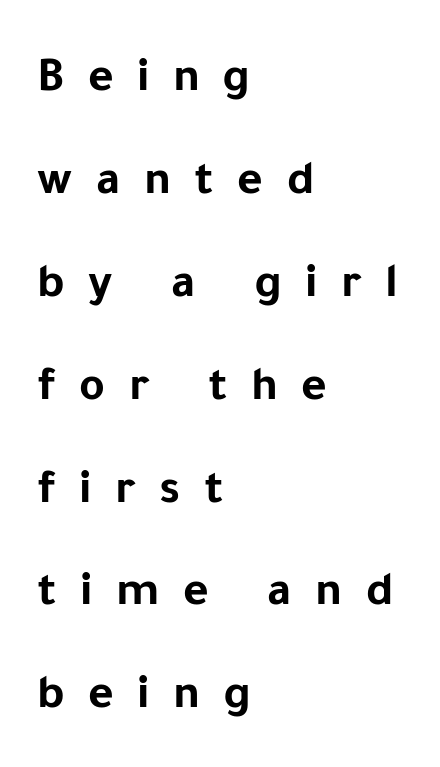
Q: Is the text bold? A: Yes.
Q: Is the text italic (slanted)? A: No, it is upright.
Q: Is the typeface a serif or a sans-serif typeface? A: Sans-serif.
Q: Is the text underlined? A: No.
Q: How is the paragraph aligned? A: Left-aligned.
Q: Is the spacing between letters normal or unusually wide? A: Unusually wide.
Q: Is the spacing between lines tight, normal or loose? A: Loose.
Q: Width (condensed, normal, or wide)? A: Normal.
Q: Stroke contrast? A: Low.
Q: x-height? A: Medium.
Q: Monospaced? A: No.
